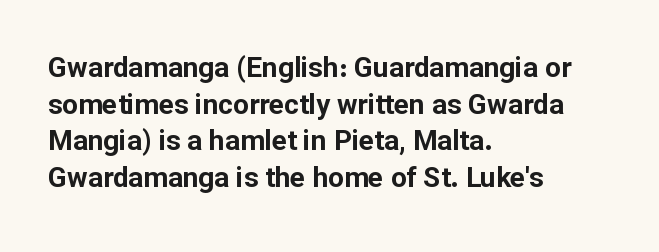
{"serif": "no", "italic": "no", "bold": "yes", "weight": "bold", "width": "normal", "stroke_contrast": "low", "x_height": "medium", "monospaced": "no", "underline": "no", "align": "left", "line_spacing": "normal", "line_spacing_ratio": 1.31, "letter_spacing": "normal", "letter_spacing_em": 0.0, "glyph_px": 28}
